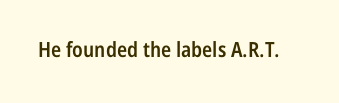
Q: Is the text bold? A: Semi-bold.
Q: Is the text italic (slanted)? A: No, it is upright.
Q: Is the text underlined? A: No.
Q: Is the spacing between letters normal or unusually wide? A: Normal.
